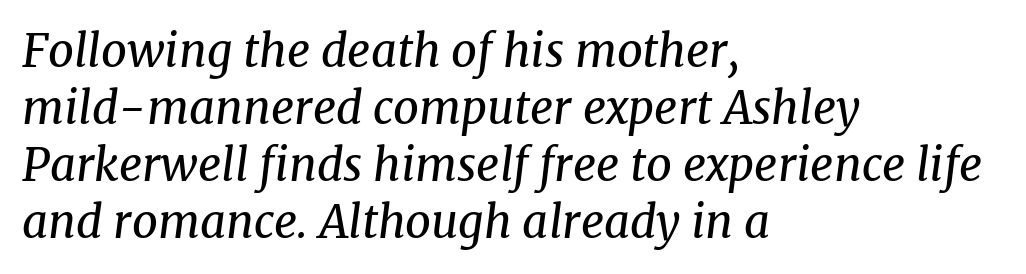
Q: Is the text bold? A: No.
Q: Is the text italic (slanted)? A: Yes, it leans right by about 8 degrees.
Q: Is the typeface a serif or a sans-serif typeface? A: Serif.
Q: Is the text underlined? A: No.
Q: How is the paragraph aligned? A: Left-aligned.
Q: Is the spacing between letters normal or unusually wide? A: Normal.
Q: Is the spacing between lines tight, normal or loose? A: Normal.
Q: Width (condensed, normal, or wide)? A: Normal.
Q: Stroke contrast? A: Medium.
Q: x-height? A: Medium.
Q: Monospaced? A: No.
